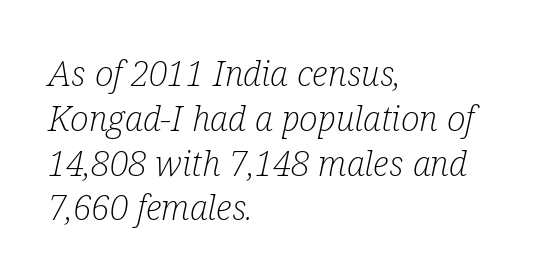
The image shows 35 px light, condensed serif type, italic (leaning right); set left-aligned, normal line spacing (1.28x), normal letter spacing, not underlined; low stroke contrast and a medium x-height.
